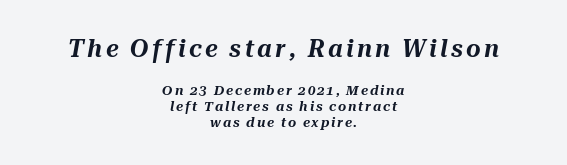
Designer's note — italics engaged. The upper block of text is set noticeably larger than the block beneath it. Where is the straight margin? There isn't one; the lines are centered. Descender tails drop into unmarked territory.
